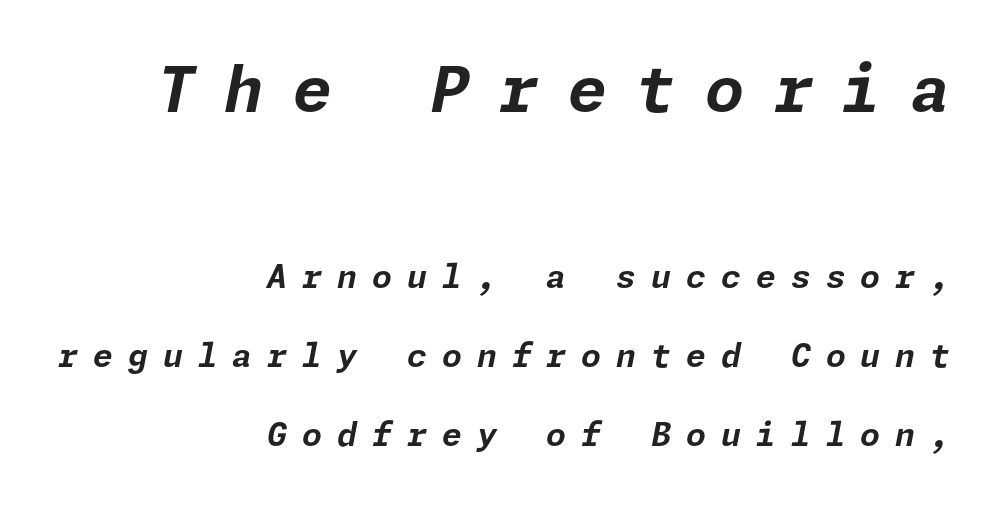
Q: Is the text bold? A: Yes.
Q: Is the text italic (slanted)? A: Yes, it leans right by about 11 degrees.
Q: Is the text underlined? A: No.
Q: How is the paragraph aligned? A: Right-aligned.
Q: Is the spacing between letters normal or unusually wide? A: Unusually wide.
Q: Is the spacing between lines tight, normal or loose? A: Loose.
Q: Which block of text is set in a larger size, the first (top) or the second (bottom)? A: The first (top) one.
Q: Width (condensed, normal, or wide)? A: Normal.
Q: Stroke contrast? A: Low.
Q: x-height? A: Medium.
